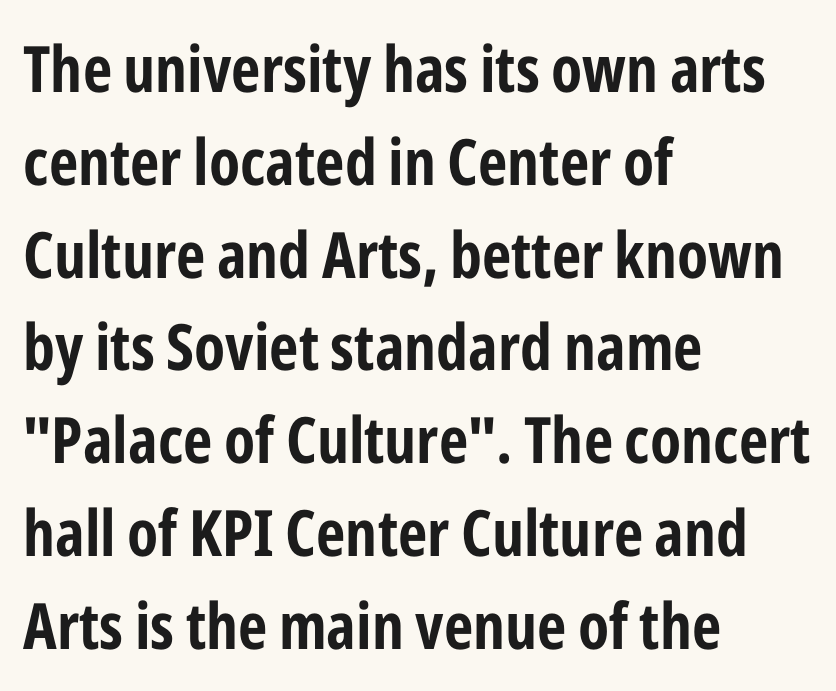
Q: Is the text bold? A: Yes.
Q: Is the text italic (slanted)? A: No, it is upright.
Q: Is the typeface a serif or a sans-serif typeface? A: Sans-serif.
Q: Is the text underlined? A: No.
Q: How is the paragraph aligned? A: Left-aligned.
Q: Is the spacing between letters normal or unusually wide? A: Normal.
Q: Is the spacing between lines tight, normal or loose? A: Normal.
Q: Width (condensed, normal, or wide)? A: Condensed.
Q: Stroke contrast? A: Low.
Q: x-height? A: Medium.
Q: Monospaced? A: No.
